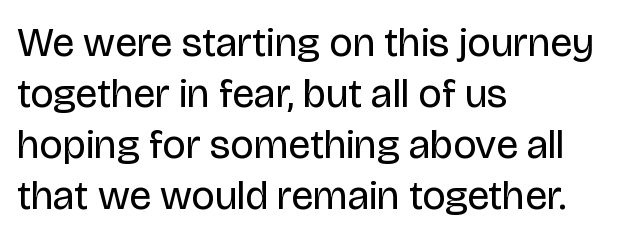
The image shows 41 px regular-weight sans-serif type, upright; set left-aligned, line spacing 1.24x, normal letter spacing, not underlined; low stroke contrast and a large x-height.
